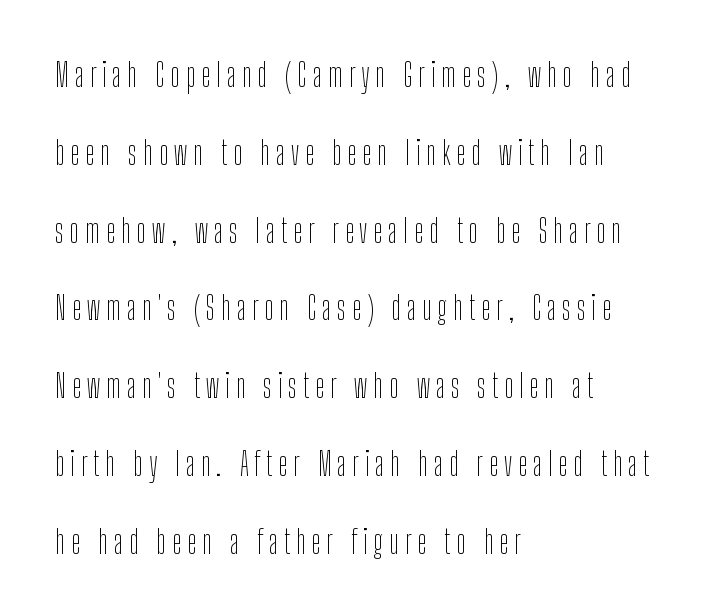
Q: Is the text bold? A: No.
Q: Is the text italic (slanted)? A: No, it is upright.
Q: Is the typeface a serif or a sans-serif typeface? A: Sans-serif.
Q: Is the text underlined? A: No.
Q: How is the paragraph aligned? A: Left-aligned.
Q: Is the spacing between lines tight, normal or loose? A: Loose.
Q: Width (condensed, normal, or wide)? A: Condensed.
Q: Stroke contrast? A: Low.
Q: x-height? A: Medium.
Q: Monospaced? A: No.
